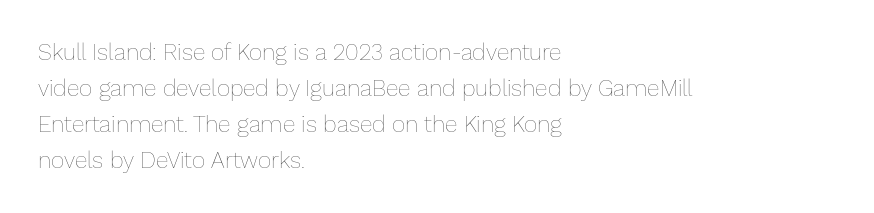
The image shows 23 px text type, upright; set left-aligned, normal line spacing (1.57x), normal letter spacing, not underlined.
